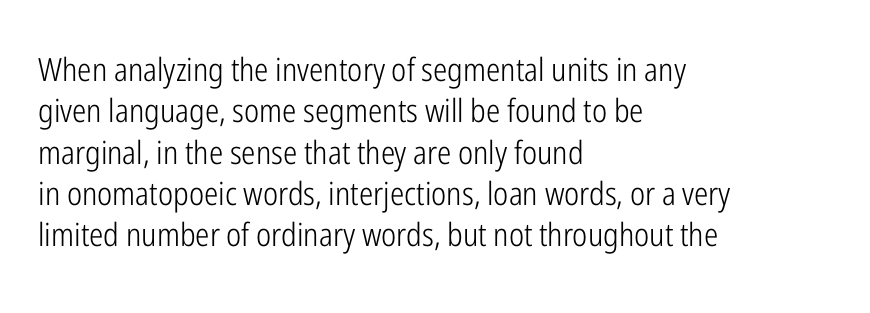
{"serif": "no", "italic": "no", "bold": "no", "weight": "light", "width": "condensed", "stroke_contrast": "low", "x_height": "medium", "monospaced": "no", "underline": "no", "align": "left", "line_spacing": "normal", "line_spacing_ratio": 1.29, "letter_spacing": "normal", "letter_spacing_em": 0.0, "glyph_px": 32}
